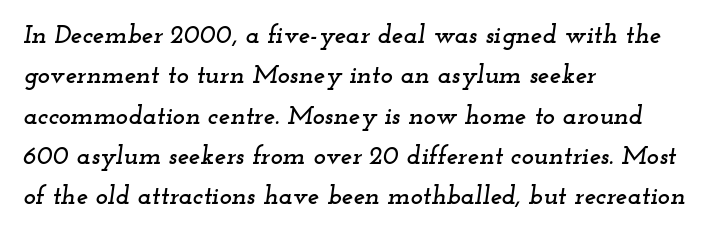
{"italic": "yes", "lean": "right", "slant_degrees": 12, "underline": "no", "align": "left", "line_spacing": "normal", "line_spacing_ratio": 1.55, "letter_spacing": "normal", "letter_spacing_em": 0.0, "glyph_px": 26}
